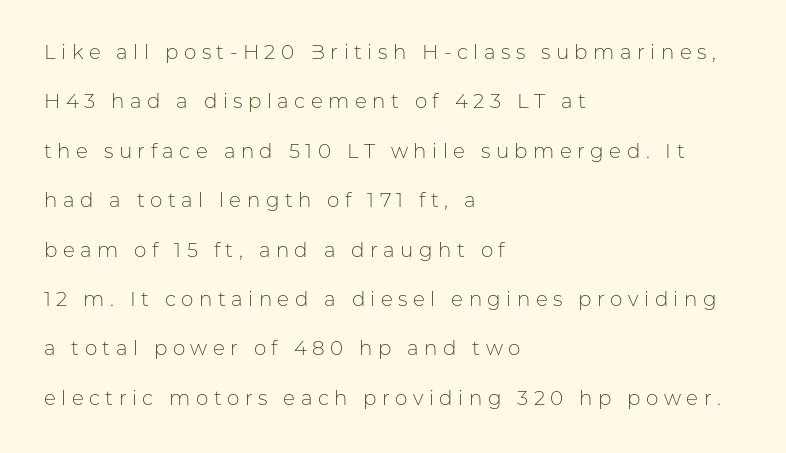
Q: Is the text bold? A: No.
Q: Is the text italic (slanted)? A: No, it is upright.
Q: Is the text underlined? A: No.
Q: How is the paragraph aligned? A: Left-aligned.
Q: Is the spacing between letters normal or unusually wide? A: Unusually wide.
Q: Is the spacing between lines tight, normal or loose? A: Loose.
